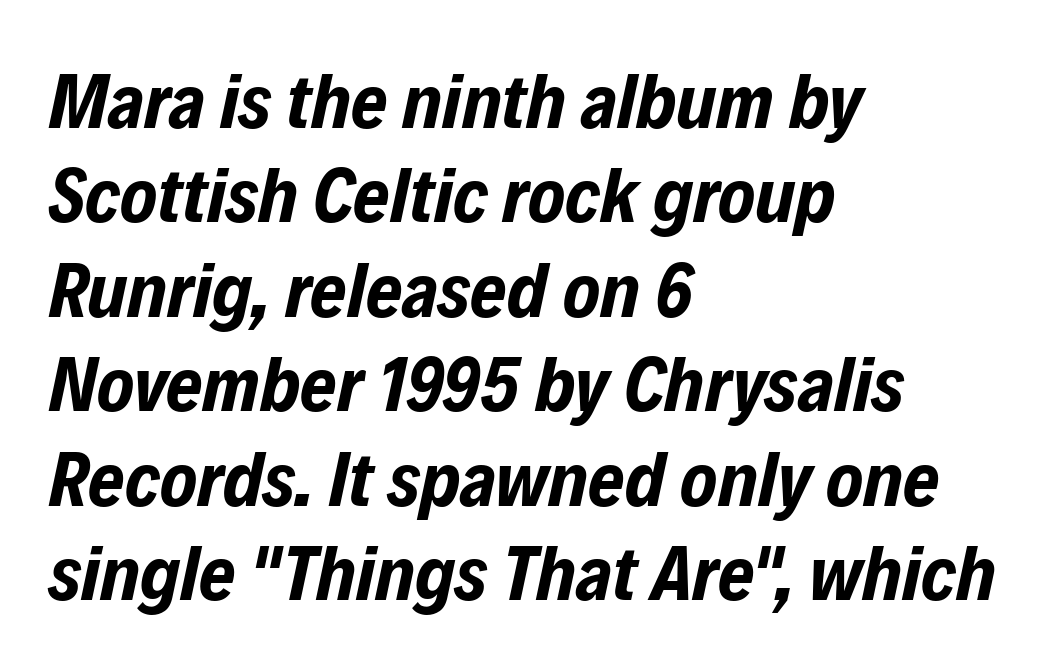
{"italic": "yes", "lean": "right", "slant_degrees": 12, "bold": "yes", "weight": "bold", "width": "condensed", "stroke_contrast": "low", "x_height": "medium", "monospaced": "no", "underline": "no", "align": "left", "line_spacing_ratio": 1.21, "letter_spacing": "normal", "letter_spacing_em": 0.0, "glyph_px": 78}
